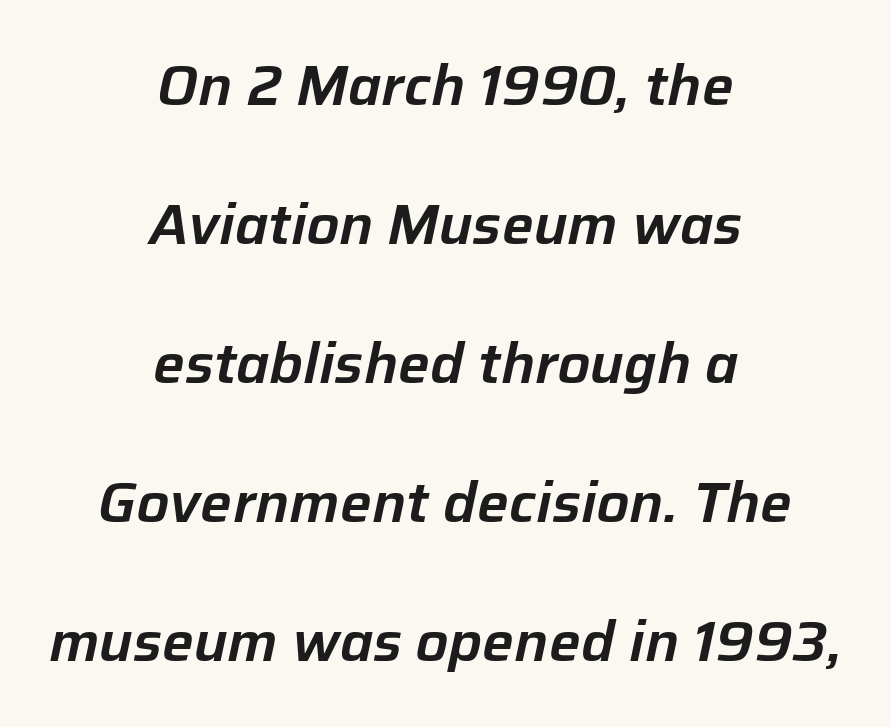
Q: Is the text italic (slanted)? A: Yes, it leans right by about 12 degrees.
Q: Is the text underlined? A: No.
Q: How is the paragraph aligned? A: Centered.
Q: Is the spacing between letters normal or unusually wide? A: Normal.
Q: Is the spacing between lines tight, normal or loose? A: Loose.
Q: Width (condensed, normal, or wide)? A: Normal.
Q: Stroke contrast? A: Low.
Q: x-height? A: Medium.
Q: Monospaced? A: No.
